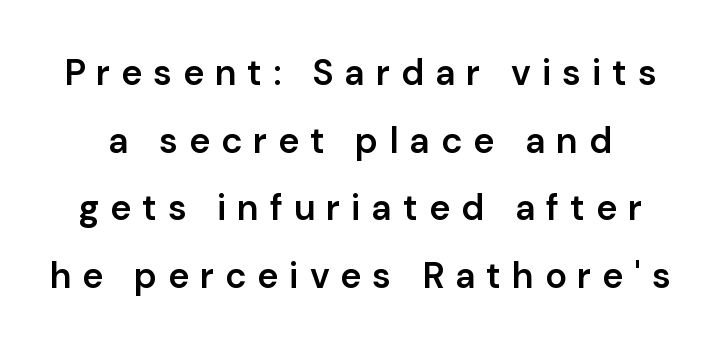
Q: Is the text bold? A: Semi-bold.
Q: Is the text italic (slanted)? A: No, it is upright.
Q: Is the typeface a serif or a sans-serif typeface? A: Sans-serif.
Q: Is the text underlined? A: No.
Q: Is the spacing between letters normal or unusually wide? A: Unusually wide.
Q: Width (condensed, normal, or wide)? A: Normal.
Q: Stroke contrast? A: Low.
Q: x-height? A: Medium.
Q: Monospaced? A: No.
